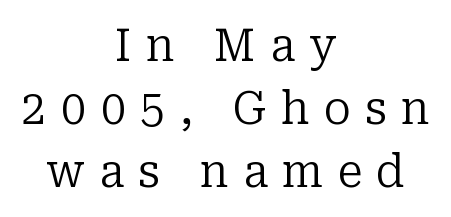
The image shows 45 px regular-weight serif type, upright; set centered, normal line spacing (1.4x), unusually wide letter spacing (+0.32 em), not underlined; low stroke contrast and a medium x-height.
